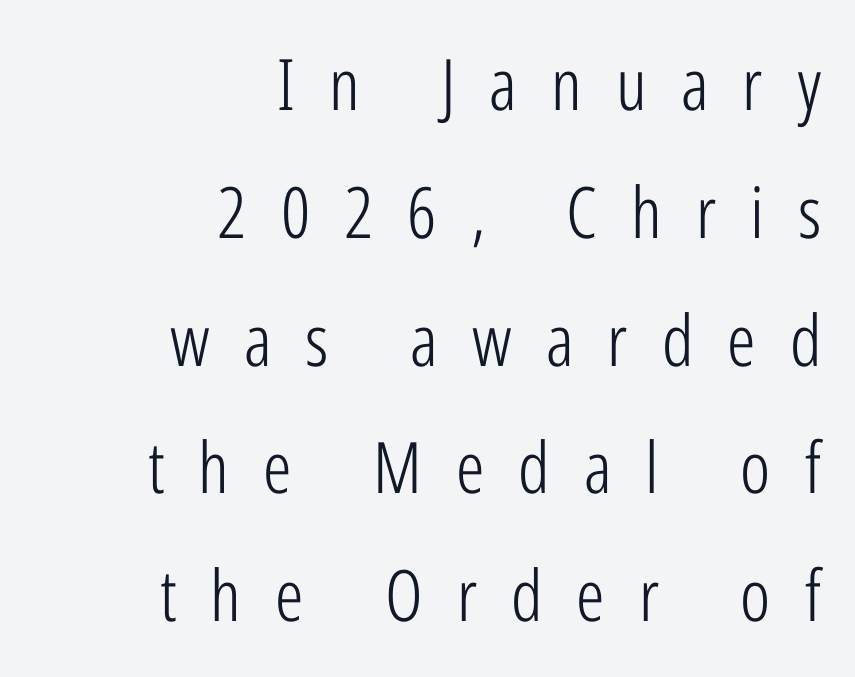
{"serif": "no", "italic": "no", "bold": "no", "weight": "light", "width": "condensed", "stroke_contrast": "low", "x_height": "medium", "monospaced": "no", "underline": "no", "align": "right", "line_spacing_ratio": 1.8, "letter_spacing": "wide", "letter_spacing_em": 0.48, "glyph_px": 71}
